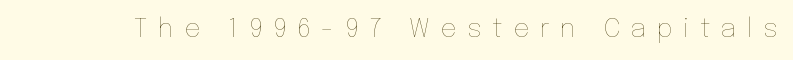
{"italic": "no", "bold": "no", "underline": "no", "letter_spacing": "wide", "letter_spacing_em": 0.41, "glyph_px": 26}
